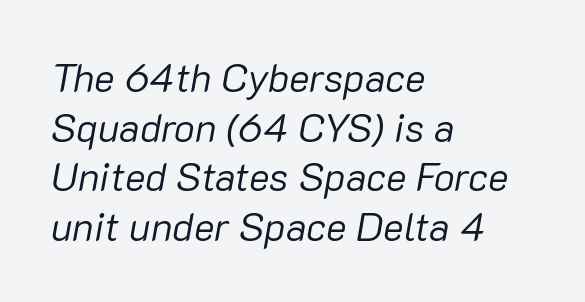
Q: Is the text bold? A: No.
Q: Is the text italic (slanted)? A: Yes, it leans right by about 10 degrees.
Q: Is the text underlined? A: No.
Q: How is the paragraph aligned? A: Left-aligned.
Q: Is the spacing between letters normal or unusually wide? A: Normal.
Q: Is the spacing between lines tight, normal or loose? A: Normal.
Q: Width (condensed, normal, or wide)? A: Normal.
Q: Stroke contrast? A: Low.
Q: x-height? A: Medium.
Q: Monospaced? A: No.
